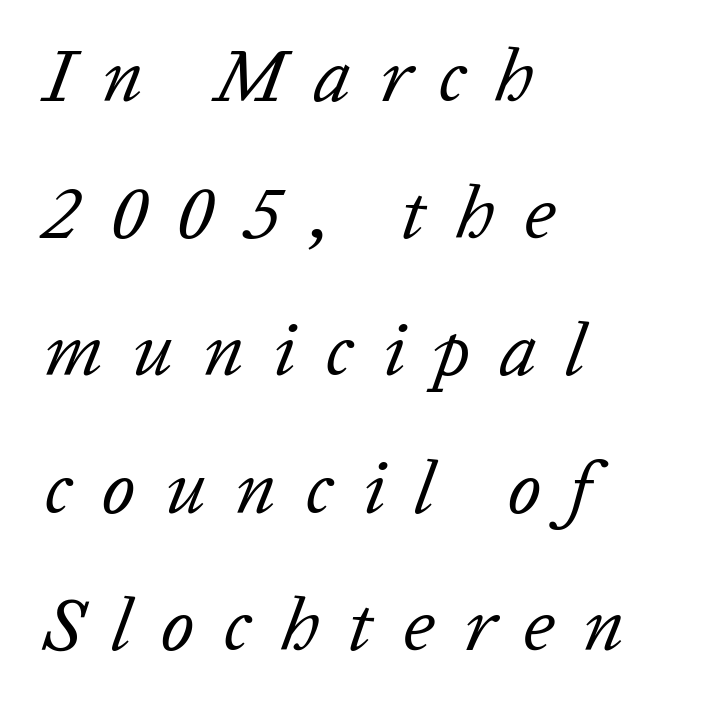
Q: Is the text bold? A: No.
Q: Is the text italic (slanted)? A: Yes, it leans right by about 20 degrees.
Q: Is the text underlined? A: No.
Q: How is the paragraph aligned? A: Left-aligned.
Q: Is the spacing between letters normal or unusually wide? A: Unusually wide.
Q: Width (condensed, normal, or wide)? A: Normal.
Q: Stroke contrast? A: Low.
Q: x-height? A: Medium.
Q: Monospaced? A: No.
